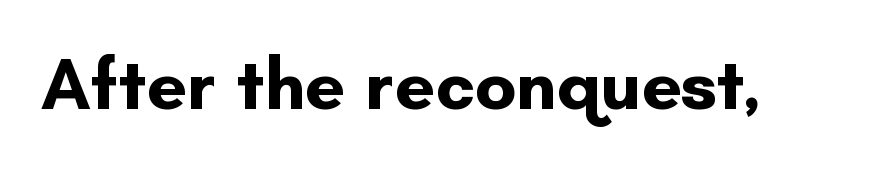
Type style note: lacks serifs. Does the lettering tilt? It doesn't — this is upright. The string is rendered with underlining switched off. Weight check: bold — yes, fully. Note the varied advance widths — an 'i' is clearly narrower than an 'm'.
